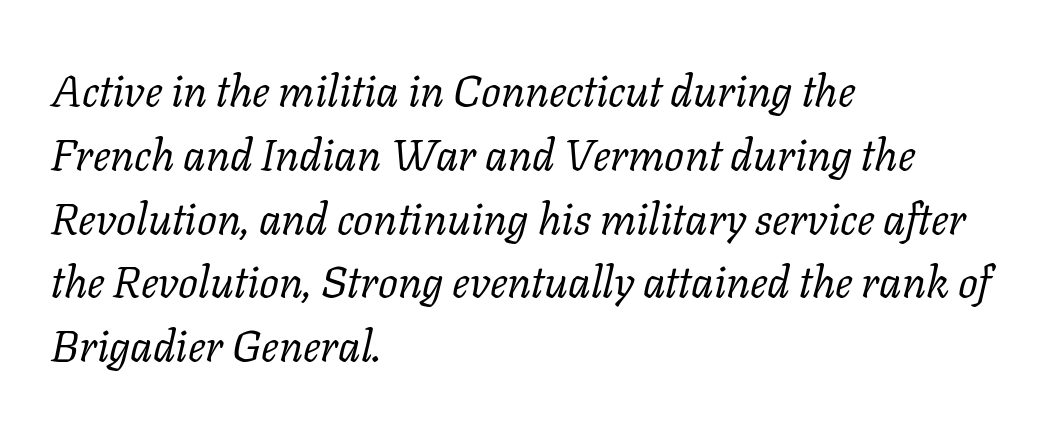
{"serif": "yes", "italic": "yes", "lean": "right", "slant_degrees": 11, "bold": "no", "weight": "regular", "width": "normal", "stroke_contrast": "low", "x_height": "medium", "monospaced": "no", "underline": "no", "align": "left", "line_spacing": "normal", "line_spacing_ratio": 1.45, "letter_spacing": "normal", "letter_spacing_em": 0.0, "glyph_px": 44}
